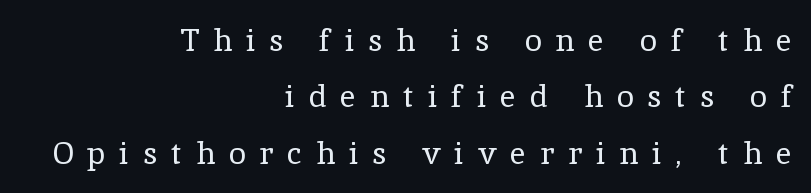
Q: Is the text bold? A: No.
Q: Is the text italic (slanted)? A: No, it is upright.
Q: Is the typeface a serif or a sans-serif typeface? A: Serif.
Q: Is the text underlined? A: No.
Q: How is the paragraph aligned? A: Right-aligned.
Q: Is the spacing between letters normal or unusually wide? A: Unusually wide.
Q: Width (condensed, normal, or wide)? A: Normal.
Q: x-height? A: Medium.
Q: Monospaced? A: No.
